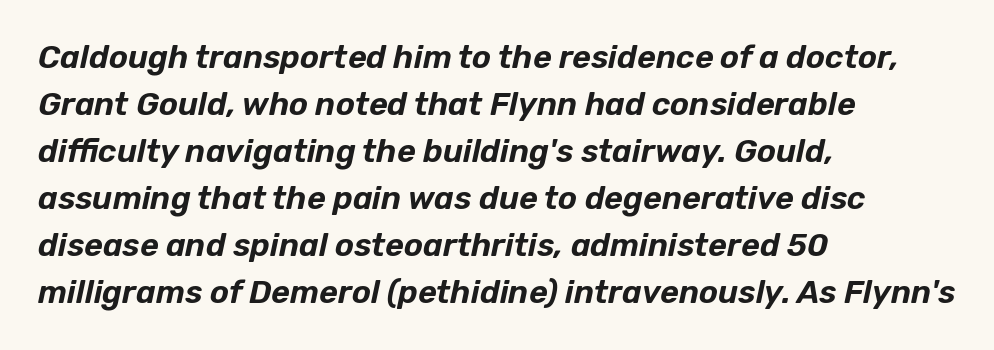
{"italic": "yes", "lean": "right", "slant_degrees": 12, "width": "normal", "stroke_contrast": "low", "x_height": "medium", "monospaced": "no", "underline": "no", "align": "left", "line_spacing": "normal", "line_spacing_ratio": 1.47, "letter_spacing": "normal", "letter_spacing_em": 0.0, "glyph_px": 32}
